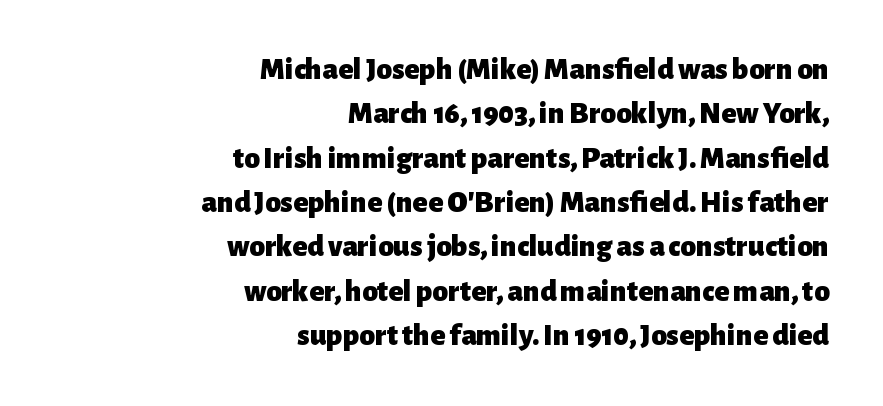
Each letter keeps its own natural width here, so spacing adapts to shape. This sample is right-justified, so line beginnings fall wherever the words allow. The axis of the letterforms is exactly vertical. This rendering employs a face without finishing strokes, i.e., a sans-serif. Descender tails drop into unmarked territory.
